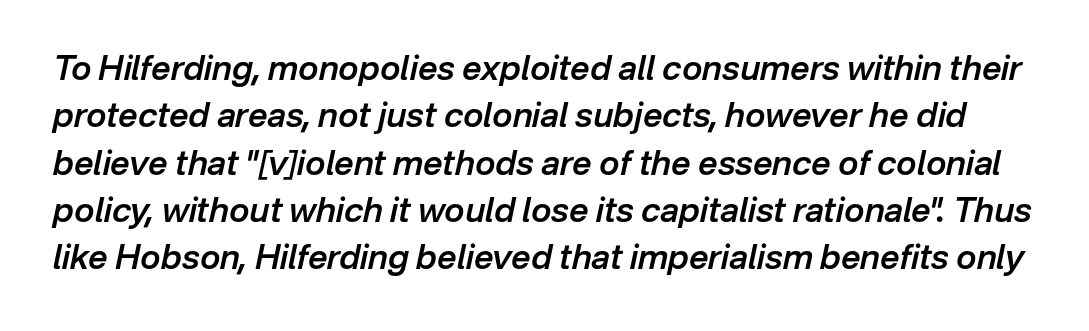
{"italic": "yes", "lean": "right", "slant_degrees": 12, "bold": "semi", "weight": "semibold", "width": "normal", "stroke_contrast": "low", "x_height": "medium", "monospaced": "no", "underline": "no", "line_spacing": "normal", "line_spacing_ratio": 1.39, "letter_spacing": "normal", "letter_spacing_em": 0.0, "glyph_px": 34}
